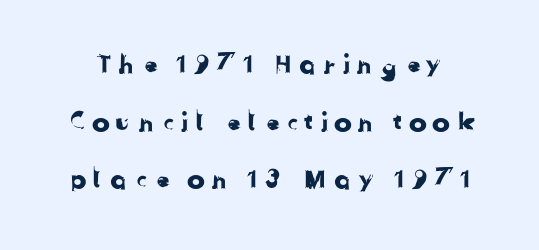
Q: Is the text underlined? A: No.
Q: Is the spacing between letters normal or unusually wide? A: Unusually wide.
Q: Is the spacing between lines tight, normal or loose? A: Loose.
